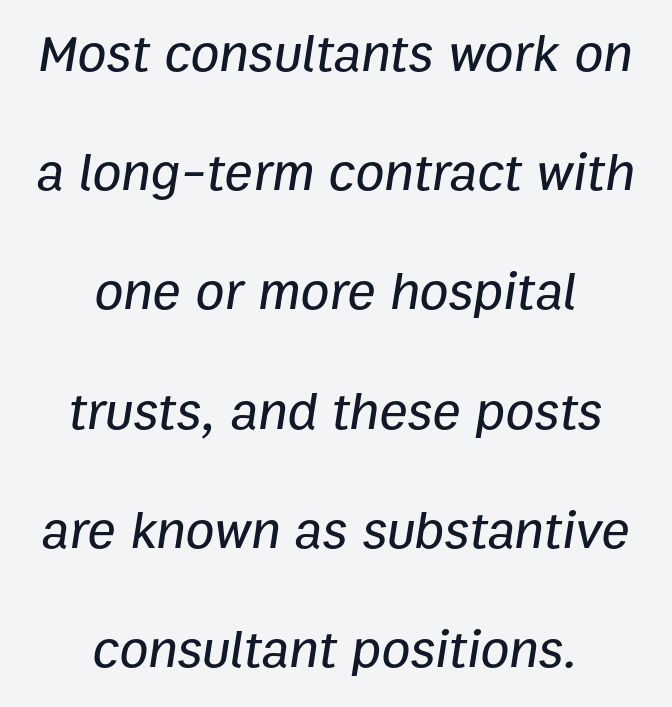
The image shows 53 px text type, italic (leaning right); set centered, loose line spacing (2.25x), normal letter spacing, not underlined; low stroke contrast and a medium x-height.
